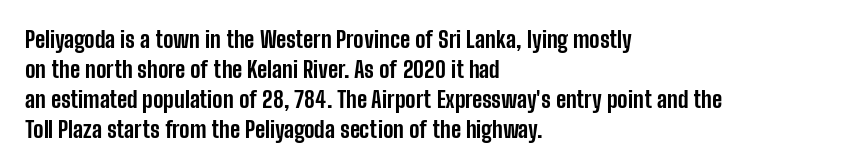
Q: Is the text bold? A: Yes.
Q: Is the text italic (slanted)? A: No, it is upright.
Q: Is the text underlined? A: No.
Q: How is the paragraph aligned? A: Left-aligned.
Q: Is the spacing between letters normal or unusually wide? A: Normal.
Q: Is the spacing between lines tight, normal or loose? A: Normal.
